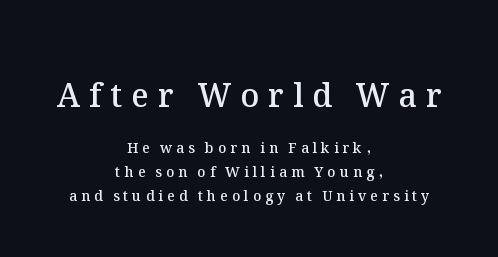
The image shows 32 px semibold type, upright; set centered, line spacing 1.71x, unusually wide letter spacing (+0.29 em), not underlined; the first (top) block is 2.29x larger; medium stroke contrast and a medium x-height.
